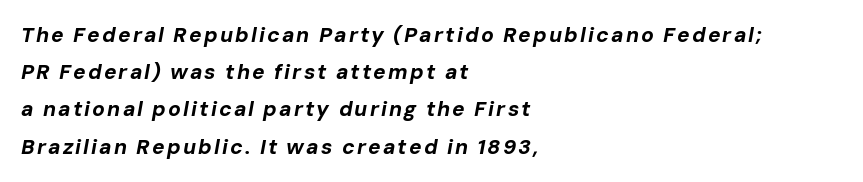
The image shows 21 px bold type, italic (leaning right); set left-aligned, line spacing 1.77x, not underlined.
